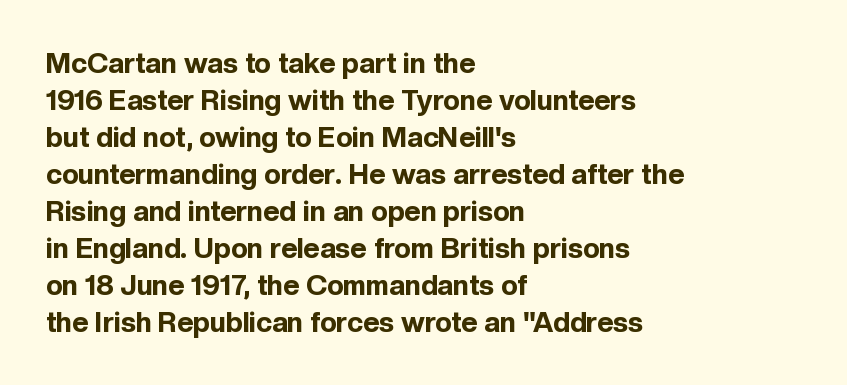
Think of a printed novel: that variable character pitch is what you see here. Here the glyphs are tracked normally, forming tight word shapes. Heavy-handed strokes throughout: this text is bold. Just letters on the line, the space beneath them empty. Is this a sans? Yes — the strokes have no serifs.
